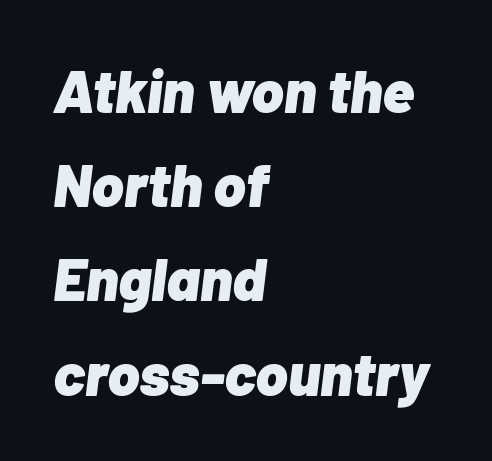
Leading matches the norm, producing a regular column. Underlining? Definitely not there. The rag falls on the right side of this text block. The axis of the letterforms is tilted away from vertical. This sample has the flowing, uneven cadence of proportional lettering.
